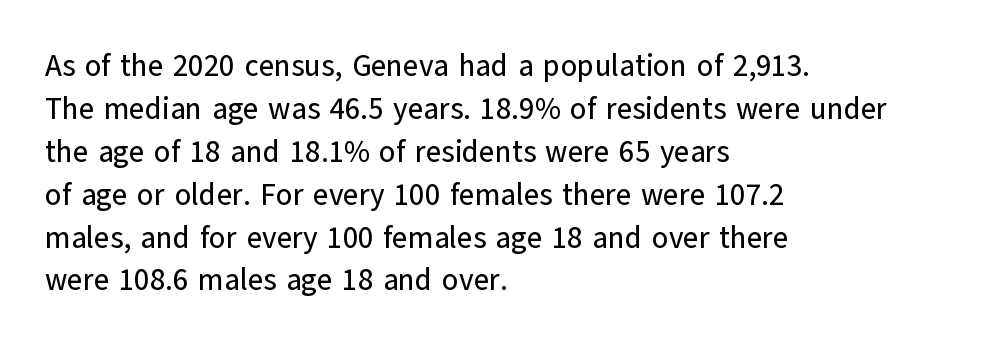
The image shows 30 px sans-serif type, upright; set left-aligned, normal line spacing (1.43x), normal letter spacing, not underlined; low stroke contrast and a medium x-height.
